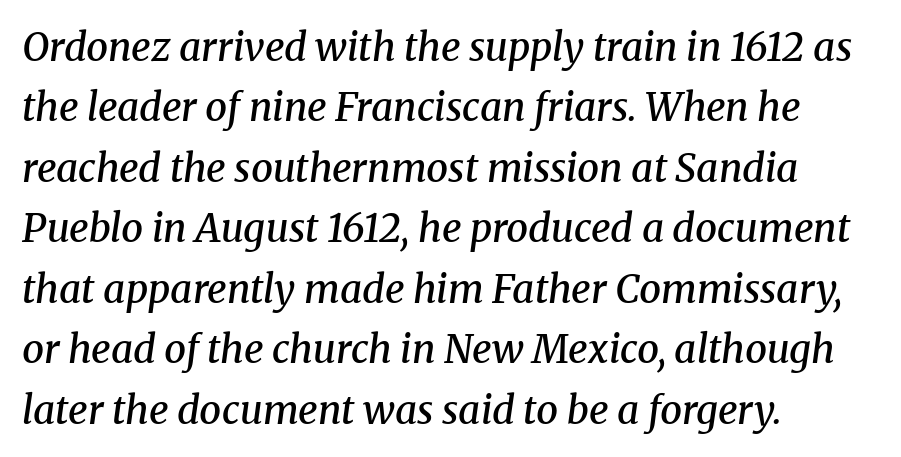
{"serif": "yes", "italic": "yes", "lean": "right", "slant_degrees": 8, "bold": "semi", "weight": "semibold", "width": "normal", "stroke_contrast": "medium", "x_height": "medium", "monospaced": "no", "underline": "no", "align": "left", "line_spacing": "normal", "line_spacing_ratio": 1.55, "letter_spacing": "normal", "letter_spacing_em": 0.0, "glyph_px": 39}
